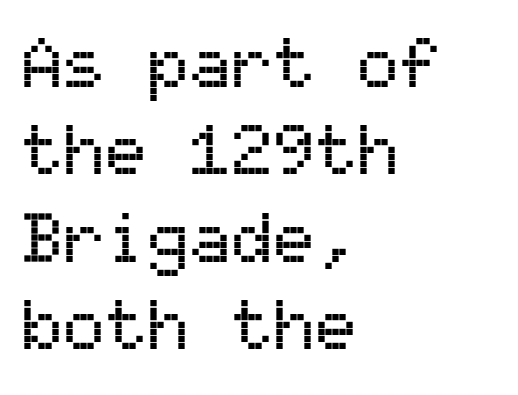
{"serif": "no", "italic": "no", "width": "normal", "stroke_contrast": "medium", "x_height": "medium", "monospaced": "yes", "underline": "no", "align": "left", "line_spacing": "normal", "line_spacing_ratio": 1.25, "letter_spacing": "normal", "letter_spacing_em": 0.0, "glyph_px": 70}
